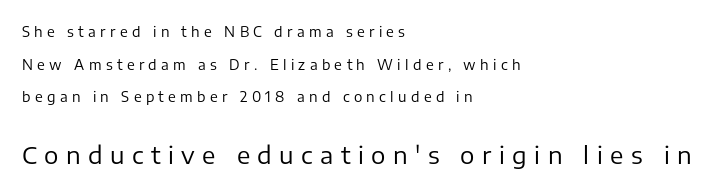
Q: Is the text bold? A: No.
Q: Is the text italic (slanted)? A: No, it is upright.
Q: Is the text underlined? A: No.
Q: How is the paragraph aligned? A: Left-aligned.
Q: Is the spacing between letters normal or unusually wide? A: Unusually wide.
Q: Is the spacing between lines tight, normal or loose? A: Loose.
Q: Which block of text is set in a larger size, the first (top) or the second (bottom)? A: The second (bottom) one.
